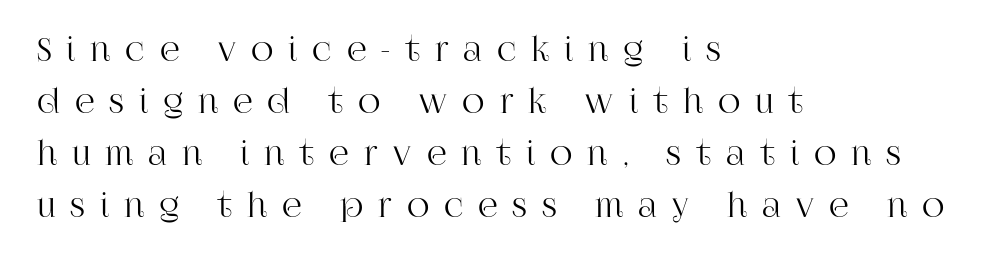
Each line starts at the same left margin while the right side varies. Lines of text with bare space underneath. You can tell it's not italic because the verticals are truly vertical. The face used here is proportionally spaced, like ordinary book or web type.
